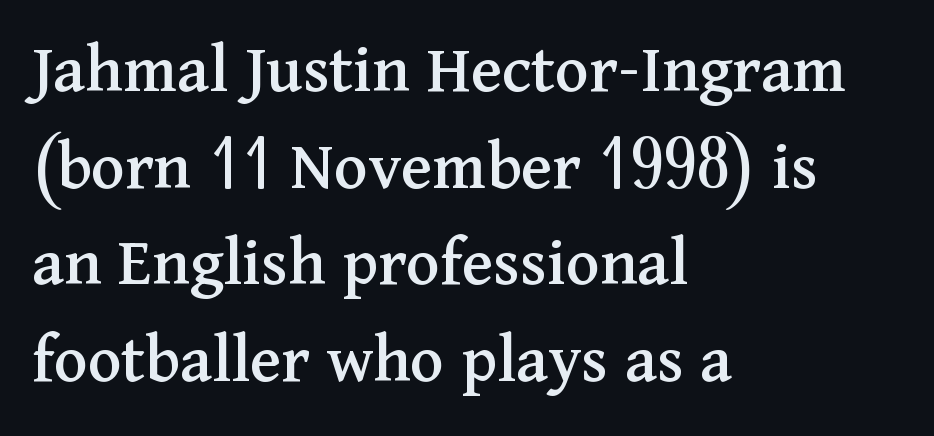
{"serif": "yes", "italic": "no", "width": "normal", "stroke_contrast": "medium", "x_height": "medium", "monospaced": "no", "underline": "no", "align": "left", "line_spacing": "normal", "line_spacing_ratio": 1.36, "letter_spacing": "normal", "letter_spacing_em": 0.0, "glyph_px": 71}
